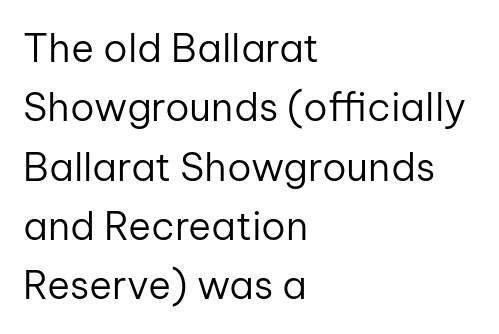
Letters have the restrained weight of plain body copy at most. Grotesque or geometric, the face here clearly has no serifs. Think of a printed novel: that variable character pitch is what you see here. This is roman type, the default non-slanted kind.
